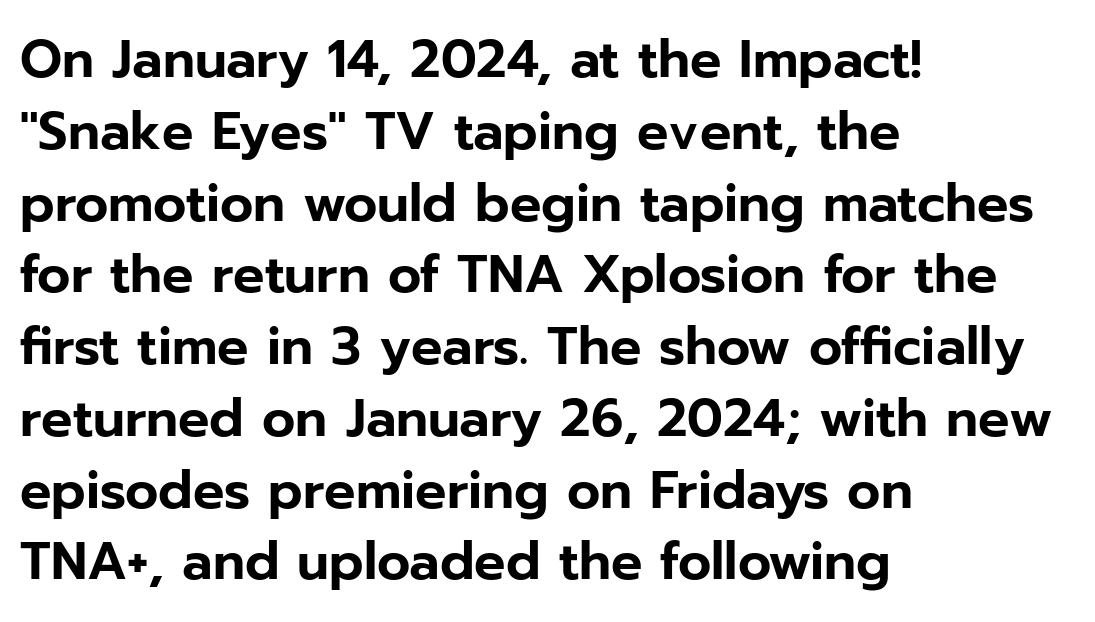
Q: Is the text italic (slanted)? A: No, it is upright.
Q: Is the typeface a serif or a sans-serif typeface? A: Sans-serif.
Q: Is the text underlined? A: No.
Q: How is the paragraph aligned? A: Left-aligned.
Q: Is the spacing between letters normal or unusually wide? A: Normal.
Q: Is the spacing between lines tight, normal or loose? A: Normal.
Q: Width (condensed, normal, or wide)? A: Normal.
Q: Stroke contrast? A: Low.
Q: x-height? A: Medium.
Q: Monospaced? A: No.
